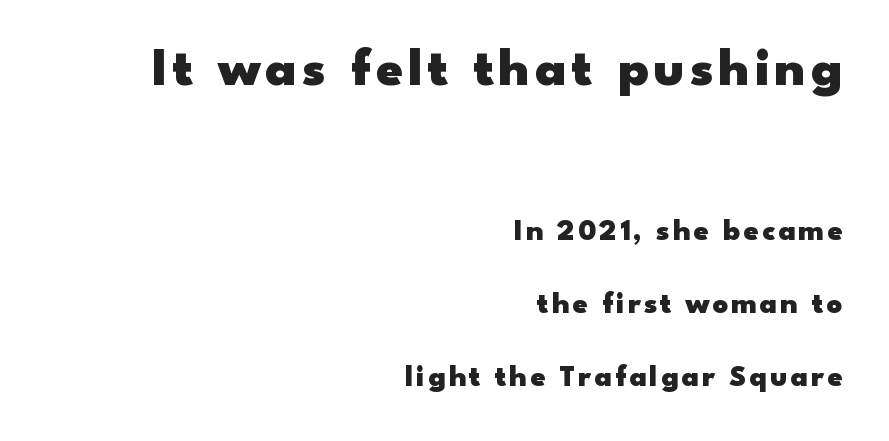
Q: Is the text bold? A: Yes.
Q: Is the text italic (slanted)? A: No, it is upright.
Q: Is the typeface a serif or a sans-serif typeface? A: Sans-serif.
Q: Is the text underlined? A: No.
Q: How is the paragraph aligned? A: Right-aligned.
Q: Is the spacing between lines tight, normal or loose? A: Loose.
Q: Which block of text is set in a larger size, the first (top) or the second (bottom)? A: The first (top) one.
Q: Width (condensed, normal, or wide)? A: Wide.
Q: Stroke contrast? A: Low.
Q: x-height? A: Small.
Q: Monospaced? A: No.
